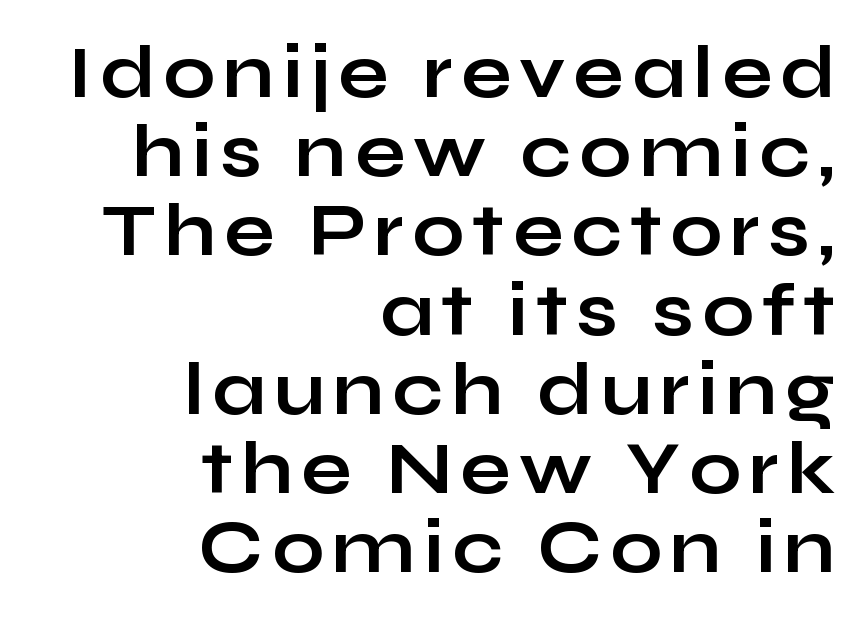
Decoration check: the copy has no underline. Weight check: bold — yes, fully. This is sans-serif lettering, the kind often seen on screens and signage. Each letter keeps its own natural width here, so spacing adapts to shape.
